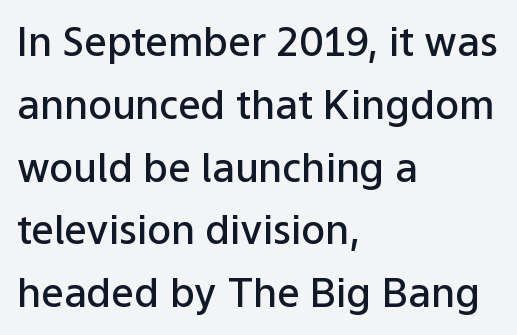
Q: Is the text bold? A: Semi-bold.
Q: Is the text italic (slanted)? A: No, it is upright.
Q: Is the typeface a serif or a sans-serif typeface? A: Sans-serif.
Q: Is the text underlined? A: No.
Q: How is the paragraph aligned? A: Left-aligned.
Q: Is the spacing between letters normal or unusually wide? A: Normal.
Q: Is the spacing between lines tight, normal or loose? A: Normal.
Q: Width (condensed, normal, or wide)? A: Normal.
Q: Stroke contrast? A: Low.
Q: x-height? A: Medium.
Q: Monospaced? A: No.
